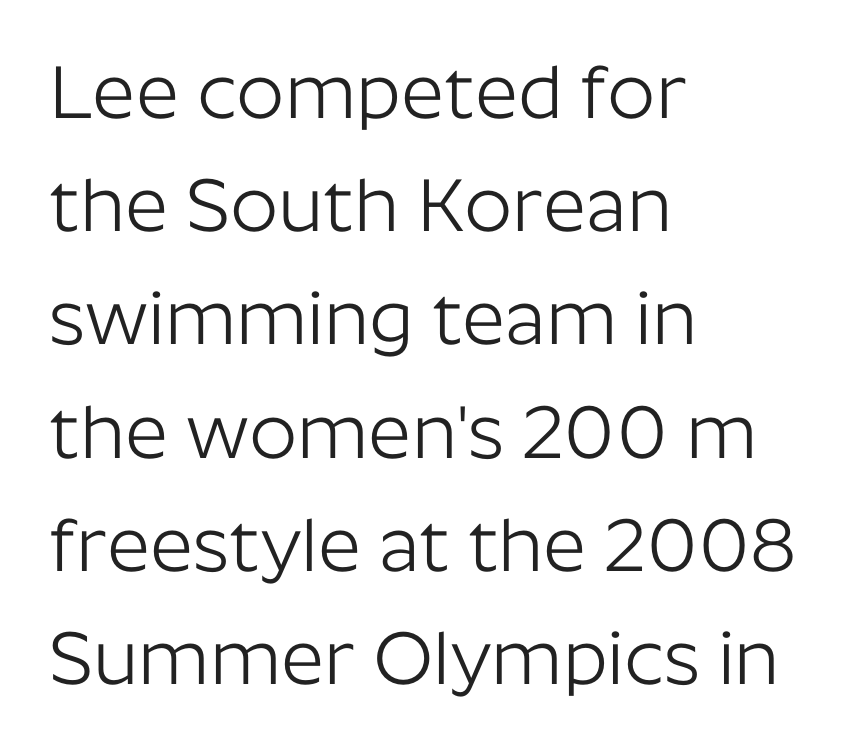
Q: Is the text bold? A: No.
Q: Is the text italic (slanted)? A: No, it is upright.
Q: Is the typeface a serif or a sans-serif typeface? A: Sans-serif.
Q: Is the text underlined? A: No.
Q: How is the paragraph aligned? A: Left-aligned.
Q: Is the spacing between letters normal or unusually wide? A: Normal.
Q: Is the spacing between lines tight, normal or loose? A: Normal.
Q: Width (condensed, normal, or wide)? A: Normal.
Q: Stroke contrast? A: Low.
Q: x-height? A: Medium.
Q: Monospaced? A: No.
